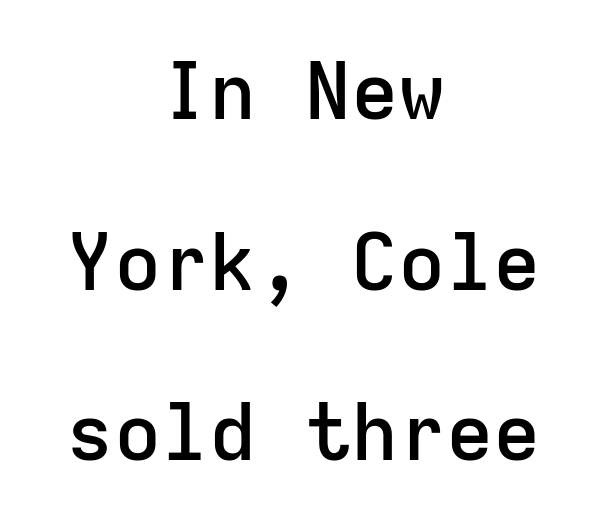
The image shows 79 px semibold sans-serif type, upright, monospaced; set centered, loose line spacing (2.16x), normal letter spacing, not underlined; low stroke contrast and a medium x-height.
